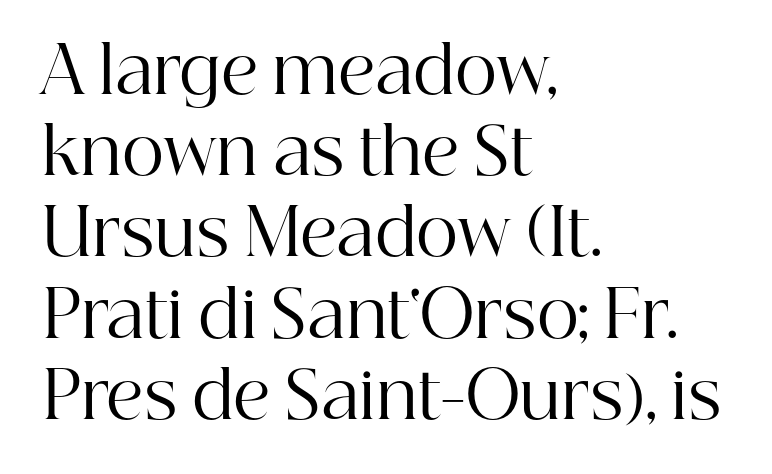
The image shows 65 px regular-weight serif type, upright; set left-aligned, normal line spacing (1.25x), normal letter spacing, not underlined; high stroke contrast and a medium x-height.
